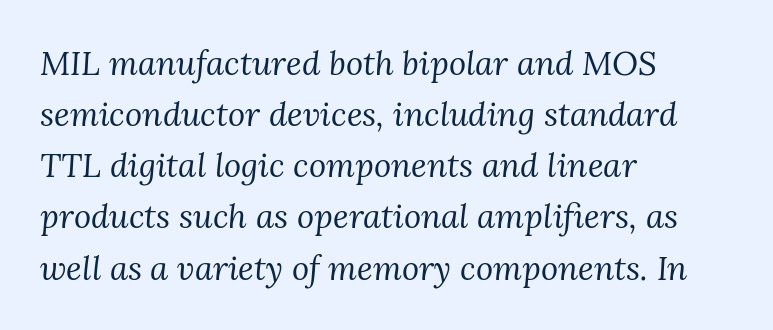
The image shows 33 px regular-weight serif type, italic (leaning right); set left-aligned, normal line spacing (1.55x), normal letter spacing, not underlined; medium stroke contrast and a medium x-height.
